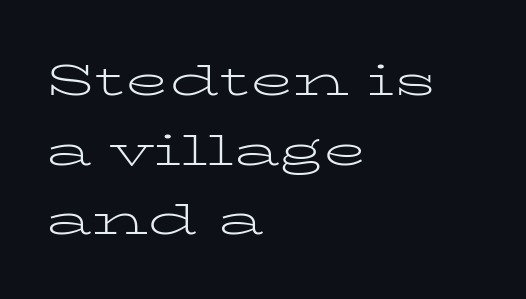
The image shows 44 px light, wide serif type, upright; set left-aligned, normal line spacing (1.58x), normal letter spacing, not underlined; low stroke contrast and a medium x-height.
